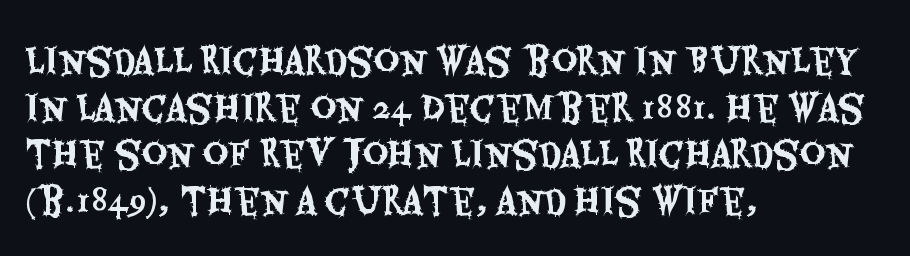
Q: Is the text italic (slanted)? A: No, it is upright.
Q: Is the typeface a serif or a sans-serif typeface? A: Sans-serif.
Q: Is the text underlined? A: No.
Q: How is the paragraph aligned? A: Left-aligned.
Q: Is the spacing between letters normal or unusually wide? A: Normal.
Q: Is the spacing between lines tight, normal or loose? A: Normal.
Q: Width (condensed, normal, or wide)? A: Condensed.
Q: Stroke contrast? A: Medium.
Q: x-height? A: Large.
Q: Monospaced? A: No.
